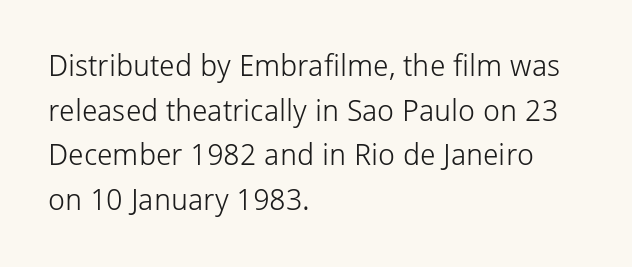
{"serif": "no", "italic": "no", "bold": "no", "weight": "light", "width": "normal", "stroke_contrast": "low", "x_height": "medium", "monospaced": "no", "underline": "no", "align": "left", "line_spacing": "normal", "line_spacing_ratio": 1.49, "letter_spacing": "normal", "letter_spacing_em": 0.0, "glyph_px": 30}
